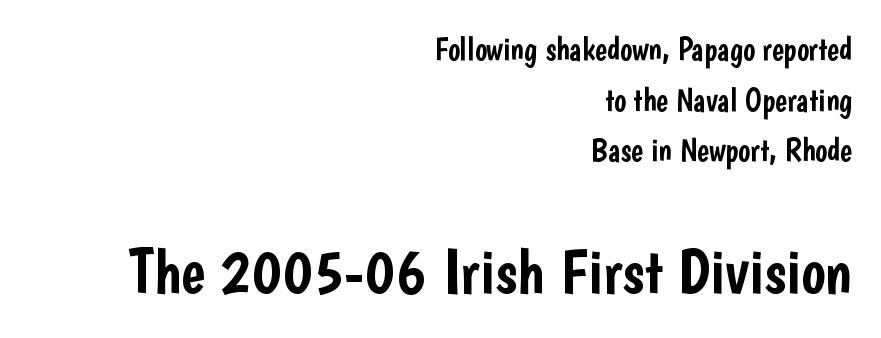
{"serif": "no", "italic": "no", "width": "condensed", "stroke_contrast": "low", "x_height": "medium", "monospaced": "no", "underline": "no", "align": "right", "line_spacing": "normal", "line_spacing_ratio": 1.58, "letter_spacing": "normal", "letter_spacing_em": 0.0, "larger_block": "second", "size_ratio": 2.0, "glyph_px": 64}
